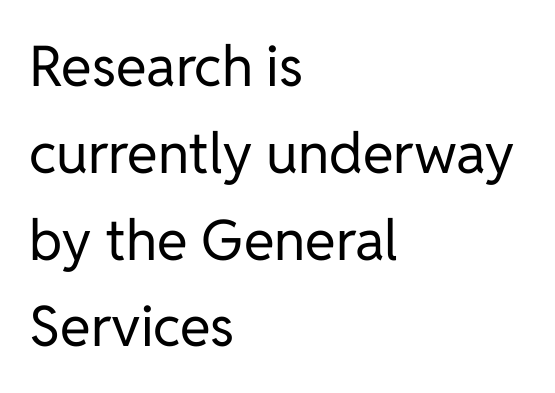
Rendered with straight, roman letterforms. Words appear dense and cohesive because spacing is normal. The space directly below the letters is spotless. The type family on display is of the sans-serif kind.
